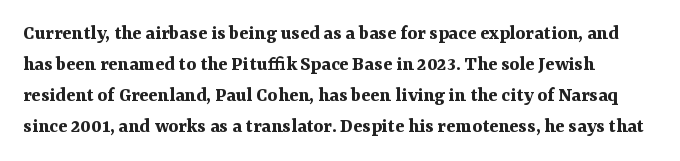
Q: Is the text bold? A: Yes.
Q: Is the text italic (slanted)? A: No, it is upright.
Q: Is the text underlined? A: No.
Q: Is the spacing between letters normal or unusually wide? A: Normal.
Q: Is the spacing between lines tight, normal or loose? A: Normal.
